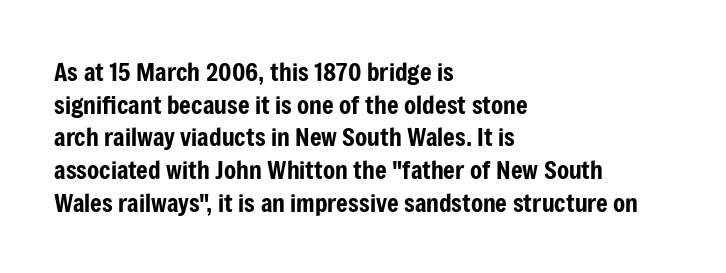
The tracking reads as untouched default to a designer's eye. Has an underline been added? It has not. Where is the straight margin? On the left. A typesetter would call this leading conventional body-copy spacing.
